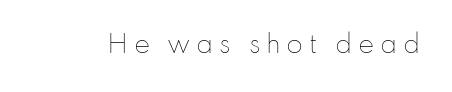
Q: Is the text bold? A: No.
Q: Is the text italic (slanted)? A: No, it is upright.
Q: Is the text underlined? A: No.
Q: Is the spacing between letters normal or unusually wide? A: Unusually wide.
